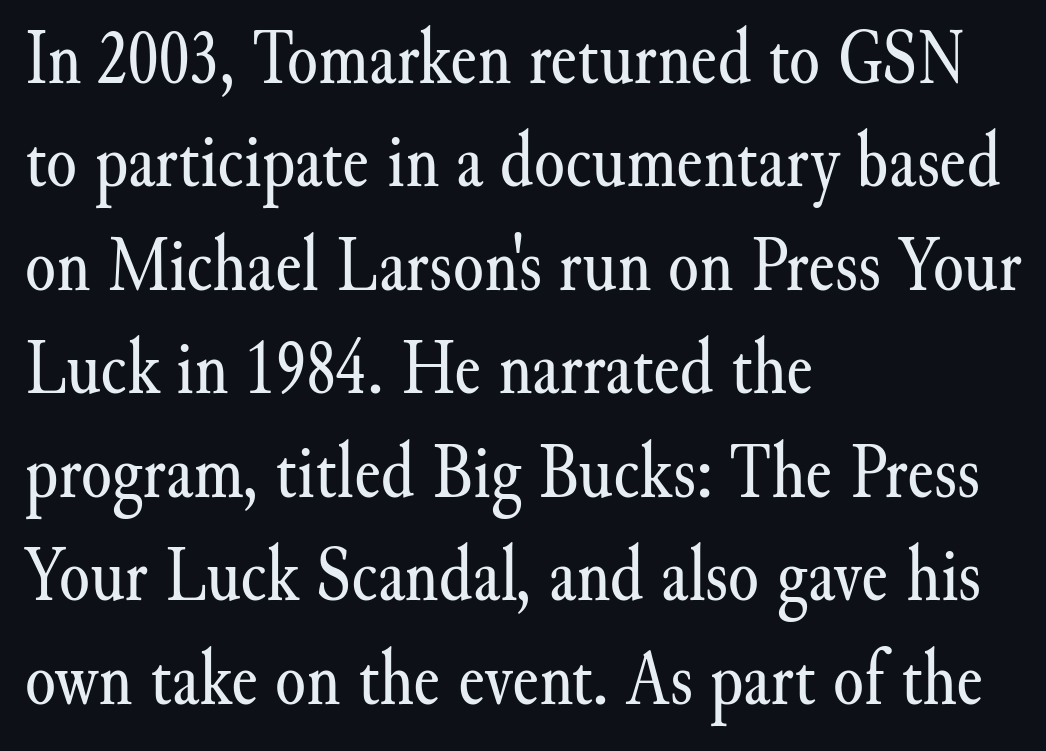
Q: Is the text bold? A: No.
Q: Is the text italic (slanted)? A: No, it is upright.
Q: Is the typeface a serif or a sans-serif typeface? A: Serif.
Q: Is the text underlined? A: No.
Q: How is the paragraph aligned? A: Left-aligned.
Q: Is the spacing between letters normal or unusually wide? A: Normal.
Q: Is the spacing between lines tight, normal or loose? A: Normal.
Q: Width (condensed, normal, or wide)? A: Normal.
Q: Stroke contrast? A: Medium.
Q: x-height? A: Small.
Q: Monospaced? A: No.
